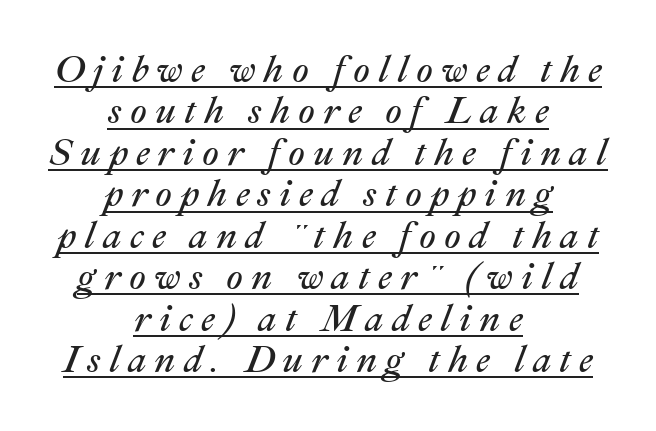
The image shows 37 px regular-weight type, italic (leaning right); set centered, tight line spacing (1.12x), unusually wide letter spacing (+0.22 em), underlined; medium stroke contrast and a medium x-height.
